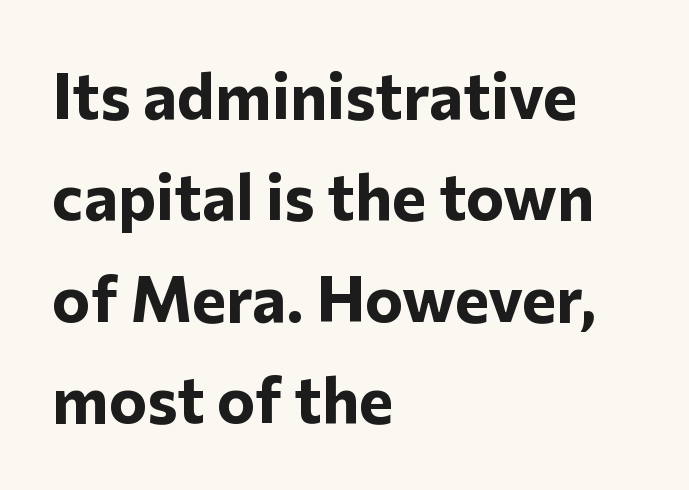
Quick note: underline off. Which margin do the lines hug? The left one — the right edge is uneven. Proportional: the letters do not fall into vertical columns. You can tell from the bare stems that sans-serif type was used.
